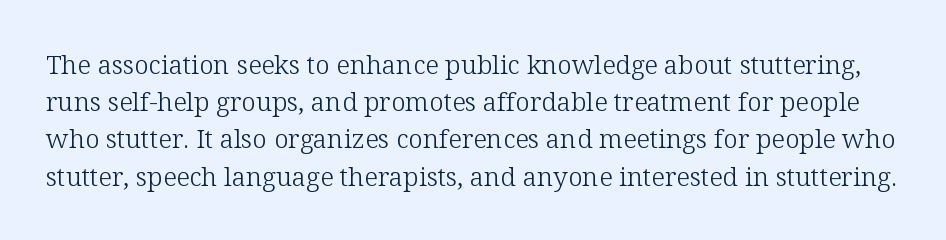
{"italic": "no", "bold": "no", "underline": "no", "line_spacing": "normal", "line_spacing_ratio": 1.43, "letter_spacing": "normal", "letter_spacing_em": 0.0, "glyph_px": 26}
